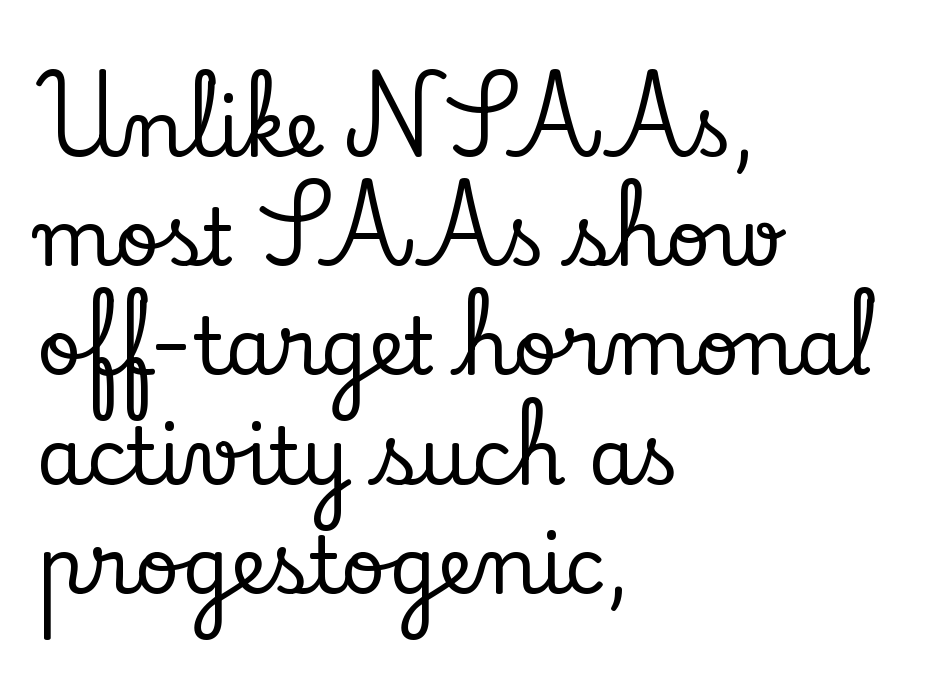
Characters remain perfectly vertical along every line. Leading matches the norm, producing a regular column. Compared with typical body copy, the letter spacing here is the same. All the whitespace from short lines collects on the right.
